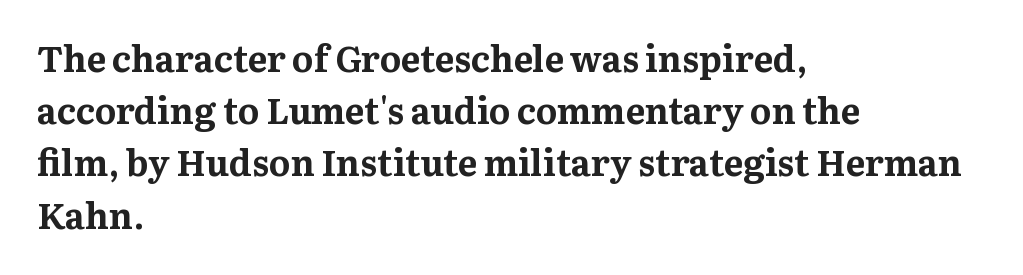
The image shows 36 px bold serif type, upright; set left-aligned, normal line spacing (1.45x), normal letter spacing, not underlined; medium stroke contrast and a medium x-height.
